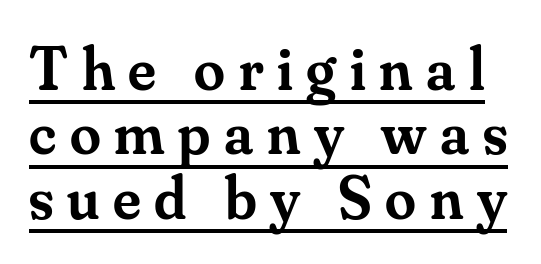
{"serif": "yes", "italic": "no", "bold": "semi", "weight": "semibold", "width": "normal", "stroke_contrast": "medium", "x_height": "small", "monospaced": "no", "underline": "yes", "line_spacing": "tight", "line_spacing_ratio": 1.04, "letter_spacing": "wide", "letter_spacing_em": 0.22, "glyph_px": 62}
